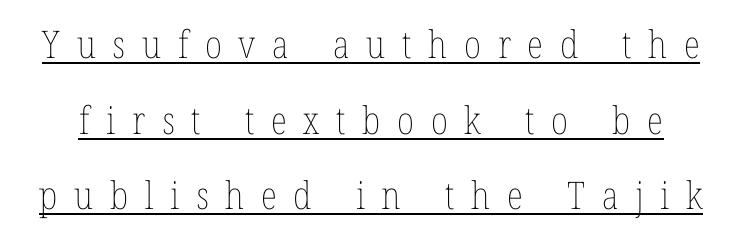
The image shows 38 px thin, condensed type, upright; set loose line spacing (1.99x), unusually wide letter spacing (+0.44 em), underlined; low stroke contrast and a medium x-height.
